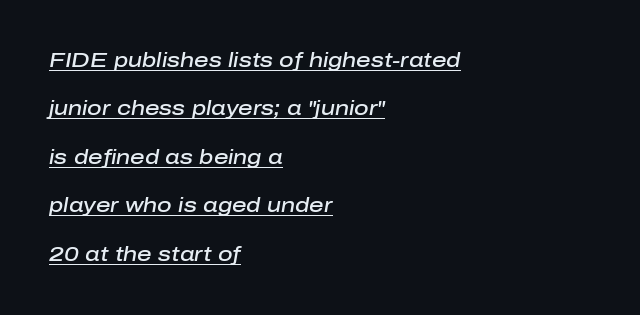
The image shows 20 px text type, italic (leaning right); set left-aligned, loose line spacing (2.42x), normal letter spacing, underlined.
